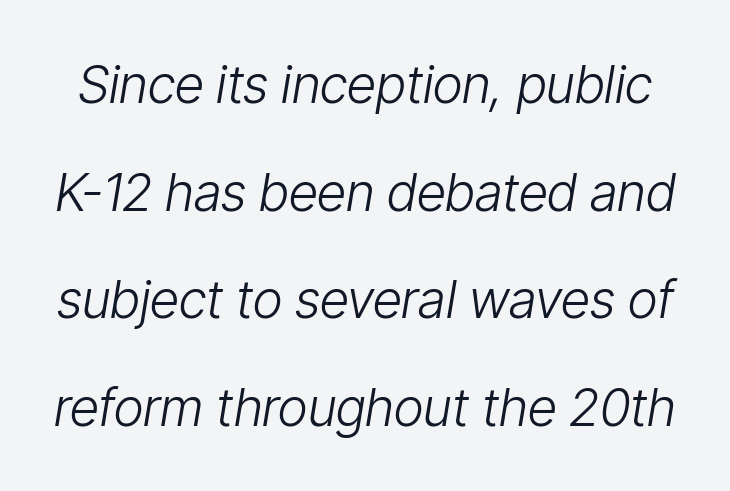
Q: Is the text bold? A: No.
Q: Is the text italic (slanted)? A: Yes, it leans right by about 9 degrees.
Q: Is the text underlined? A: No.
Q: Is the spacing between letters normal or unusually wide? A: Normal.
Q: Is the spacing between lines tight, normal or loose? A: Loose.
Q: Width (condensed, normal, or wide)? A: Condensed.
Q: Stroke contrast? A: Low.
Q: x-height? A: Medium.
Q: Monospaced? A: No.
